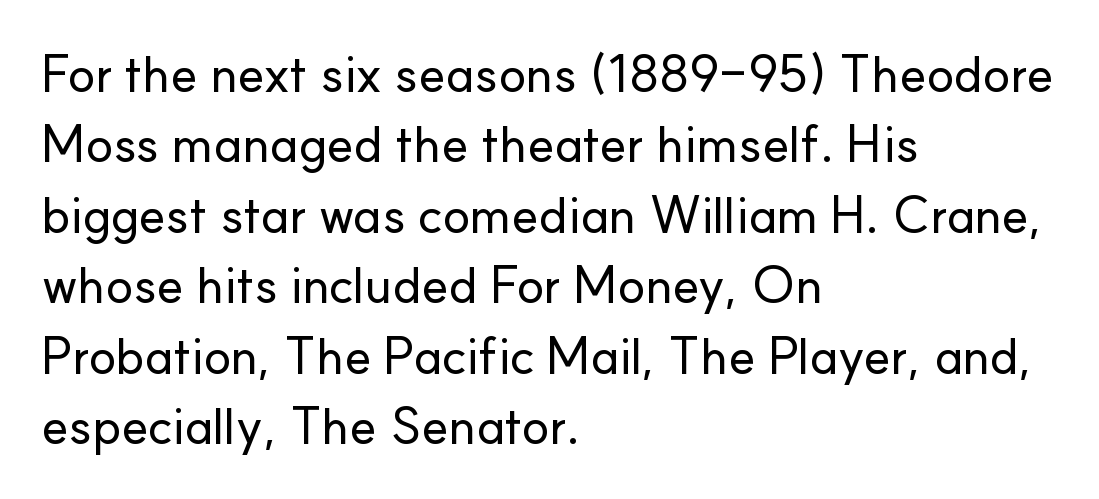
{"serif": "no", "italic": "no", "width": "normal", "stroke_contrast": "low", "x_height": "small", "monospaced": "no", "underline": "no", "align": "left", "line_spacing": "normal", "line_spacing_ratio": 1.38, "letter_spacing": "normal", "letter_spacing_em": 0.0, "glyph_px": 51}
